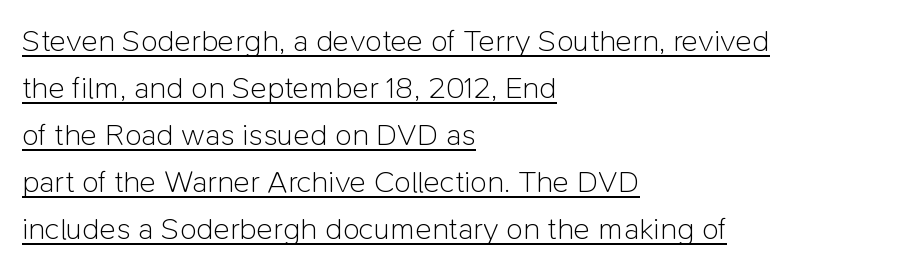
The image shows 31 px light sans-serif type, upright; set left-aligned, normal line spacing (1.52x), normal letter spacing, underlined; low stroke contrast and a medium x-height.
